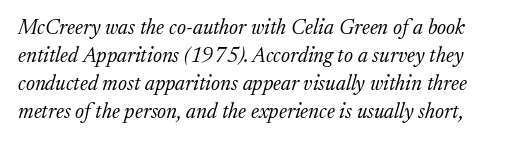
Q: Is the text bold? A: No.
Q: Is the text italic (slanted)? A: Yes, it leans right by about 17 degrees.
Q: Is the text underlined? A: No.
Q: Is the spacing between letters normal or unusually wide? A: Normal.
Q: Is the spacing between lines tight, normal or loose? A: Normal.
